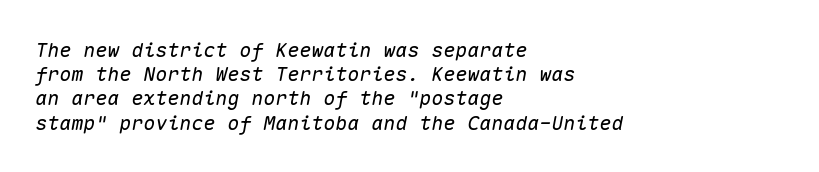
Q: Is the text italic (slanted)? A: Yes, it leans right by about 10 degrees.
Q: Is the text underlined? A: No.
Q: How is the paragraph aligned? A: Left-aligned.
Q: Is the spacing between letters normal or unusually wide? A: Normal.
